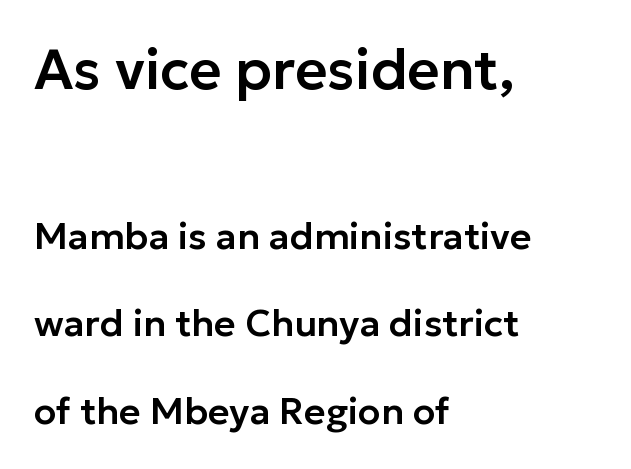
Q: Is the text italic (slanted)? A: No, it is upright.
Q: Is the typeface a serif or a sans-serif typeface? A: Sans-serif.
Q: Is the text underlined? A: No.
Q: How is the paragraph aligned? A: Left-aligned.
Q: Is the spacing between letters normal or unusually wide? A: Normal.
Q: Is the spacing between lines tight, normal or loose? A: Loose.
Q: Which block of text is set in a larger size, the first (top) or the second (bottom)? A: The first (top) one.
Q: Width (condensed, normal, or wide)? A: Normal.
Q: Stroke contrast? A: Low.
Q: x-height? A: Medium.
Q: Monospaced? A: No.
